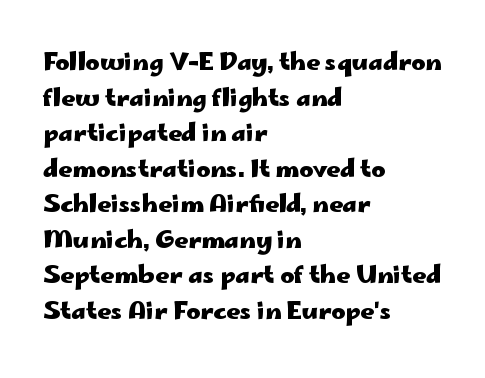
Its strokes are broad and dark, the hallmark of bold type. Short and long lines alike share a common starting point at left. Reading down the column, the eye jumps a familiar distance to each next line. Bare-footed words on every line.
